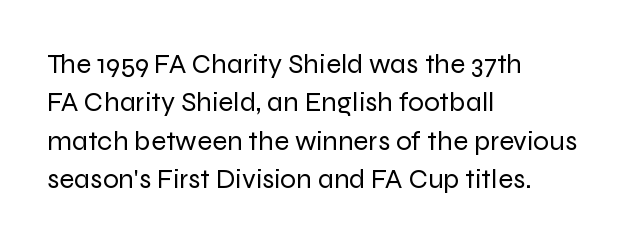
Q: Is the text bold? A: No.
Q: Is the text italic (slanted)? A: No, it is upright.
Q: Is the typeface a serif or a sans-serif typeface? A: Sans-serif.
Q: Is the text underlined? A: No.
Q: How is the paragraph aligned? A: Left-aligned.
Q: Is the spacing between letters normal or unusually wide? A: Normal.
Q: Is the spacing between lines tight, normal or loose? A: Normal.
Q: Width (condensed, normal, or wide)? A: Normal.
Q: Stroke contrast? A: Low.
Q: x-height? A: Medium.
Q: Monospaced? A: No.
